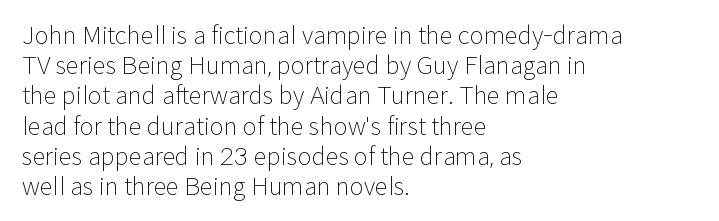
The image shows 24 px text type, upright; set left-aligned, normal line spacing (1.26x), normal letter spacing, not underlined.
